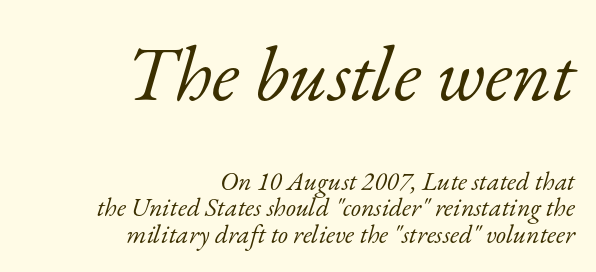
{"serif": "yes", "italic": "yes", "lean": "right", "slant_degrees": 17, "bold": "no", "weight": "light", "width": "normal", "stroke_contrast": "low", "x_height": "small", "monospaced": "no", "underline": "no", "align": "right", "line_spacing": "tight", "line_spacing_ratio": 1.02, "letter_spacing": "normal", "letter_spacing_em": 0.0, "larger_block": "first", "size_ratio": 3.0, "glyph_px": 78}
